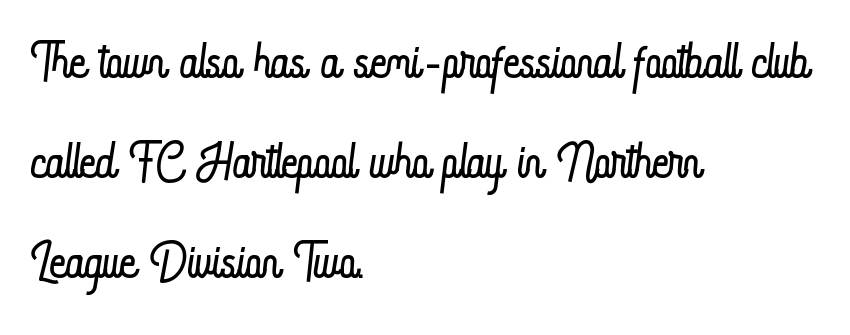
Q: Is the text bold? A: No.
Q: Is the text underlined? A: No.
Q: How is the paragraph aligned? A: Left-aligned.
Q: Is the spacing between letters normal or unusually wide? A: Normal.
Q: Is the spacing between lines tight, normal or loose? A: Normal.
Q: Width (condensed, normal, or wide)? A: Condensed.
Q: Stroke contrast? A: Low.
Q: x-height? A: Small.
Q: Monospaced? A: No.
